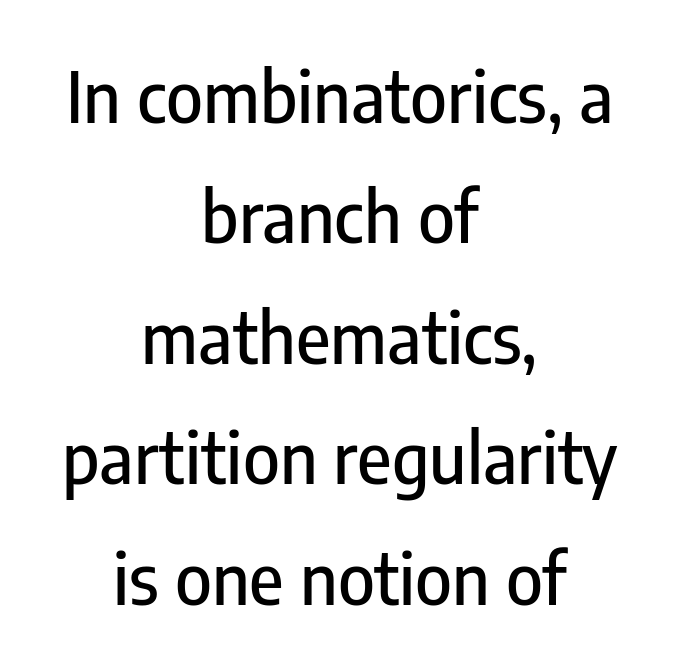
Glance below the letters and you will spot only blank space. The font's upright variant was chosen for this text. This sample has the flowing, uneven cadence of proportional lettering. Characters follow at the spacing the type designer built in.
